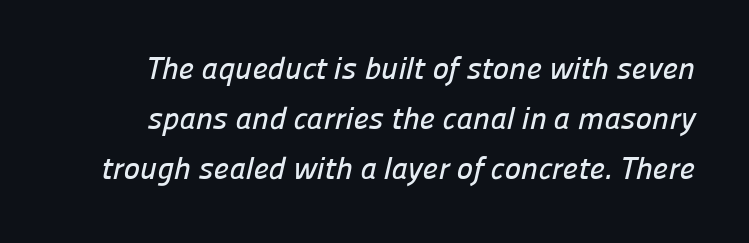
The image shows 31 px sans-serif type; set normal line spacing (1.62x), normal letter spacing, not underlined; low stroke contrast and a medium x-height.
